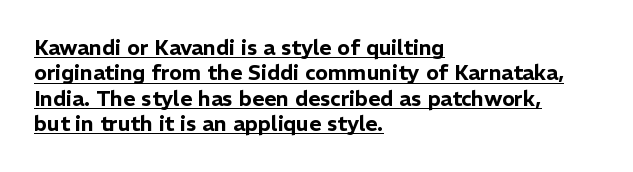
Upright lettering throughout. Tracking here is standard; glyphs follow each other at the usual distance. This rendering features underlined lettering. Caption: multi-line text, flush left, ragged right.
